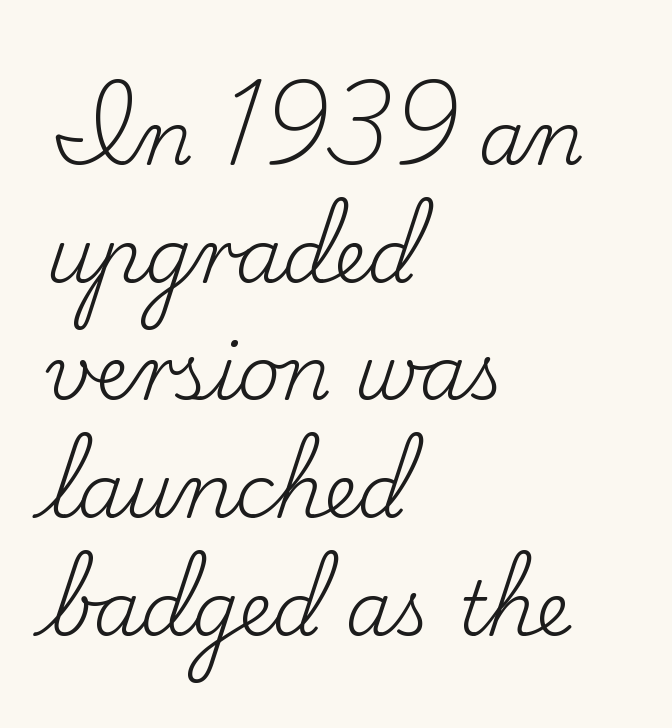
Line spacing here is normal. Examine the stroke ends and you'll spot serifs. Students, note that the glyphs here touch the page at normal intervals. The rendering uses natural spacing where letterforms have individual widths. Where is the straight margin? On the left. Only glyphs here, with clear space below each row.
